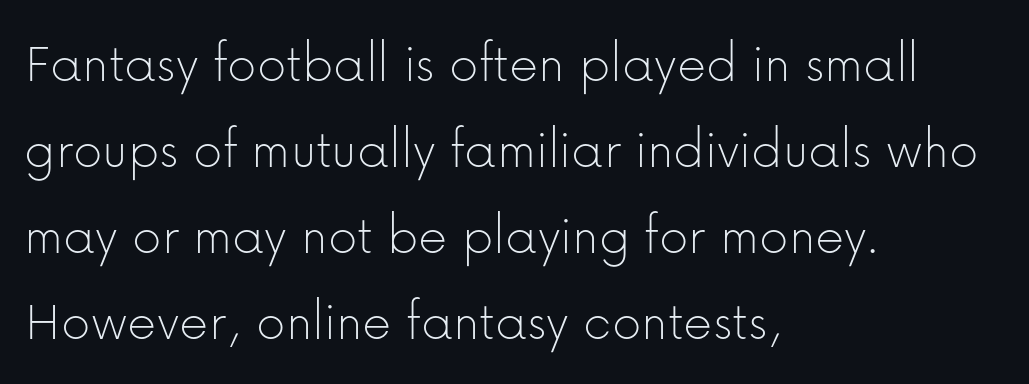
{"serif": "no", "italic": "no", "bold": "no", "weight": "thin", "width": "normal", "stroke_contrast": "low", "x_height": "medium", "monospaced": "no", "underline": "no", "align": "left", "line_spacing": "normal", "line_spacing_ratio": 1.51, "letter_spacing": "normal", "letter_spacing_em": 0.0, "glyph_px": 57}
